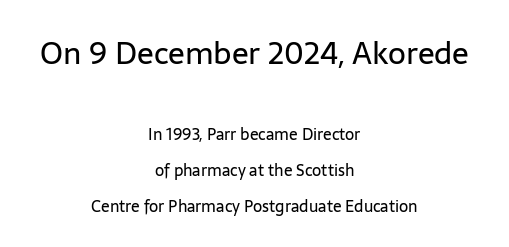
{"serif": "no", "italic": "no", "bold": "no", "weight": "regular", "width": "normal", "stroke_contrast": "low", "x_height": "medium", "monospaced": "no", "underline": "no", "align": "center", "line_spacing": "loose", "line_spacing_ratio": 2.24, "letter_spacing": "normal", "letter_spacing_em": 0.0, "larger_block": "first", "size_ratio": 1.94, "glyph_px": 31}
